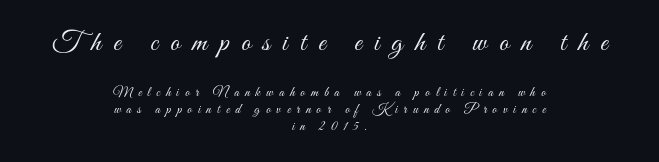
The image shows 29 px light, condensed type; set centered, line spacing 1.23x, unusually wide letter spacing (+0.42 em), not underlined; the first (top) block is 2.07x larger; medium stroke contrast and a small x-height.
